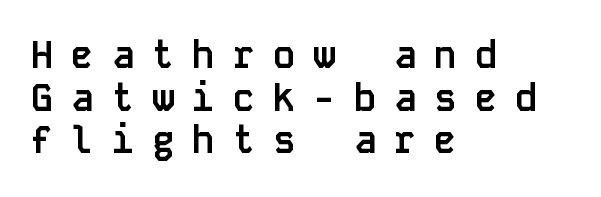
{"serif": "no", "italic": "no", "bold": "yes", "weight": "semibold", "width": "normal", "stroke_contrast": "low", "x_height": "large", "monospaced": "yes", "underline": "no", "align": "left", "line_spacing": "tight", "line_spacing_ratio": 1.15, "letter_spacing": "wide", "letter_spacing_em": 0.49, "glyph_px": 37}
